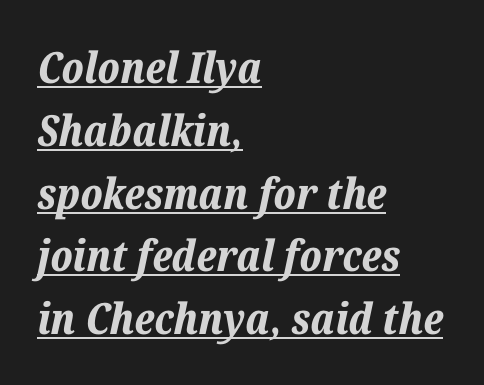
{"italic": "yes", "lean": "right", "slant_degrees": 12, "bold": "yes", "weight": "bold", "width": "normal", "stroke_contrast": "low", "x_height": "medium", "monospaced": "no", "underline": "yes", "align": "left", "line_spacing": "normal", "line_spacing_ratio": 1.46, "letter_spacing": "normal", "letter_spacing_em": 0.0, "glyph_px": 43}
